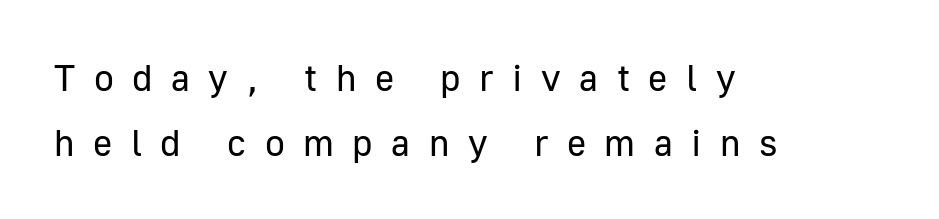
The string is rendered with underlining switched off. All the whitespace from short lines collects on the right. The letters stand straight up with perfectly vertical stems. Do the characters align in a grid? No, the font is proportional.
